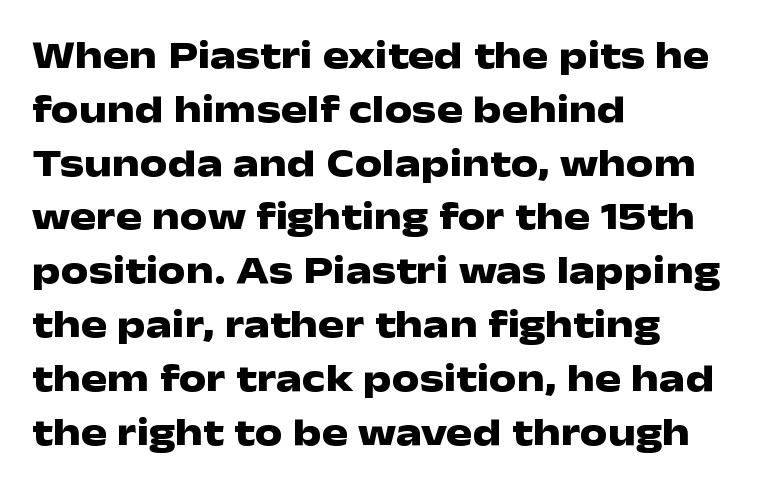
The image shows 39 px heavy, wide sans-serif type, upright; set left-aligned, normal line spacing (1.38x), normal letter spacing, not underlined; low stroke contrast and a medium x-height.
